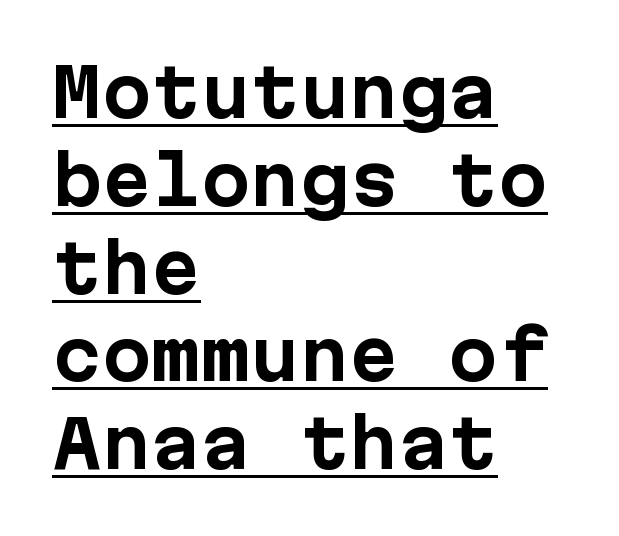
{"serif": "no", "italic": "no", "bold": "yes", "weight": "bold", "width": "normal", "stroke_contrast": "low", "x_height": "medium", "monospaced": "yes", "underline": "yes", "align": "left", "line_spacing": "normal", "line_spacing_ratio": 1.33, "letter_spacing": "normal", "letter_spacing_em": 0.0, "glyph_px": 66}
